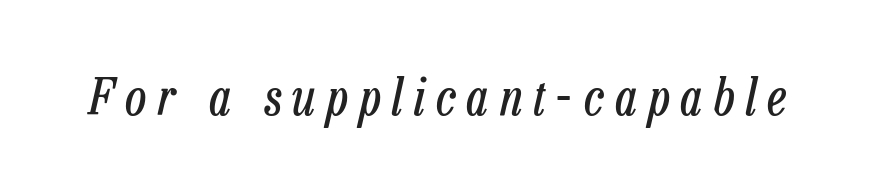
{"italic": "yes", "lean": "right", "slant_degrees": 13, "bold": "no", "weight": "regular", "width": "condensed", "stroke_contrast": "low", "x_height": "medium", "monospaced": "no", "underline": "no", "letter_spacing": "wide", "letter_spacing_em": 0.23, "glyph_px": 51}
